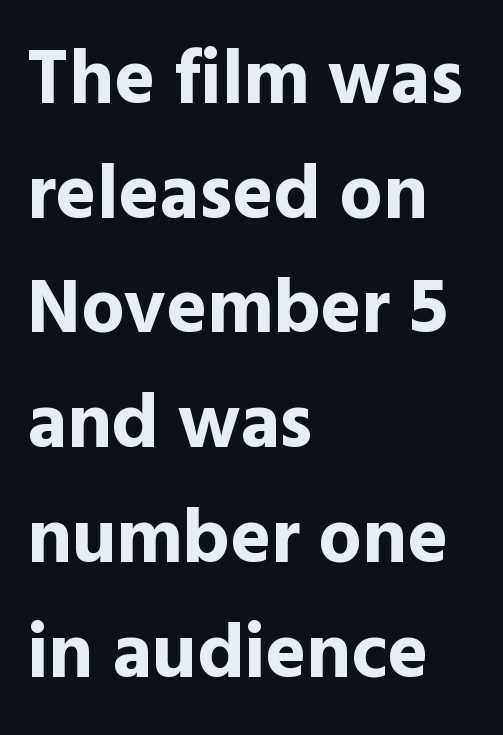
{"serif": "no", "italic": "no", "bold": "yes", "weight": "bold", "width": "normal", "x_height": "medium", "monospaced": "no", "underline": "no", "align": "left", "line_spacing": "normal", "line_spacing_ratio": 1.49, "letter_spacing": "normal", "letter_spacing_em": 0.0, "glyph_px": 77}
